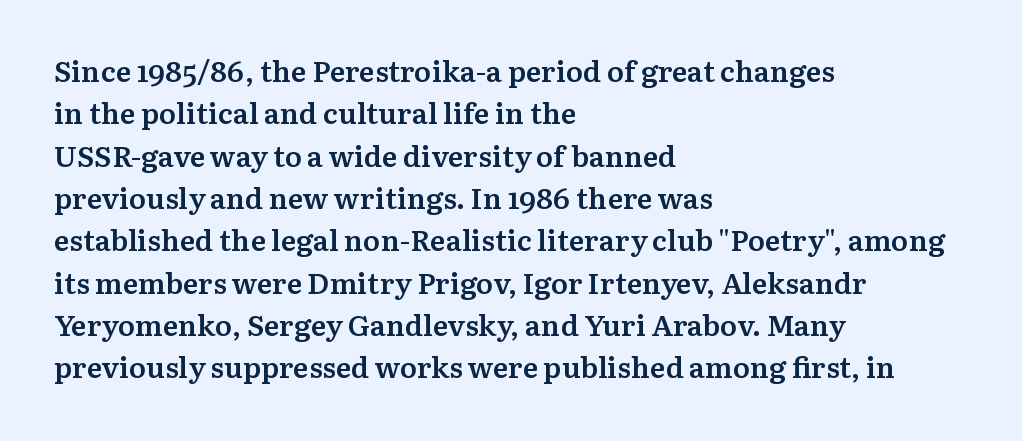
The typography opts for an upright posture over an oblique one. Where is the straight margin? On the left. Here the glyphs are tracked normally, forming tight word shapes. Classification — serif. Lines of text with bare space underneath.
